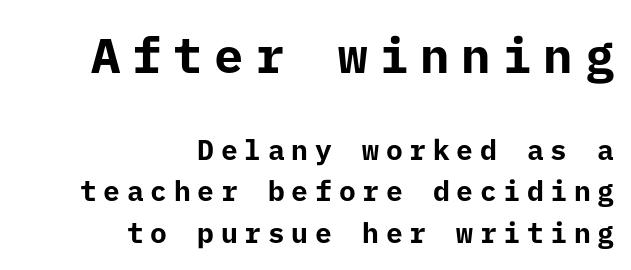
The image shows 49 px bold sans-serif type, upright; set right-aligned, normal line spacing (1.47x), unusually wide letter spacing (+0.24 em), not underlined; the first (top) block is 1.75x larger; low stroke contrast and a medium x-height.
